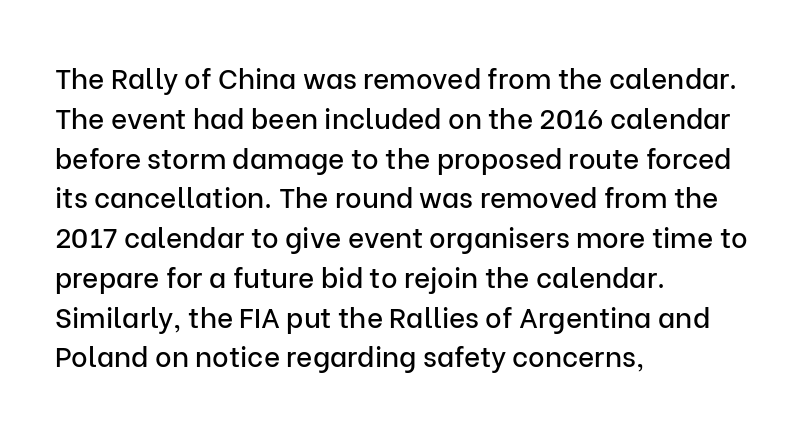
Q: Is the text italic (slanted)? A: No, it is upright.
Q: Is the typeface a serif or a sans-serif typeface? A: Sans-serif.
Q: Is the text underlined? A: No.
Q: How is the paragraph aligned? A: Left-aligned.
Q: Is the spacing between letters normal or unusually wide? A: Normal.
Q: Is the spacing between lines tight, normal or loose? A: Normal.
Q: Width (condensed, normal, or wide)? A: Normal.
Q: Stroke contrast? A: Low.
Q: x-height? A: Medium.
Q: Monospaced? A: No.
